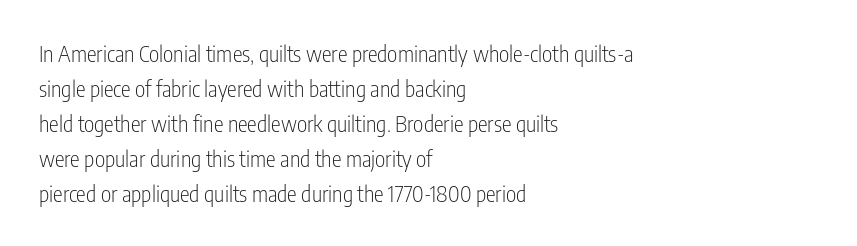
Every stem runs plumb, perpendicular to the baseline. Ink coverage per letter is moderate at most. Does extra space separate the letters? No, they use regular spacing. Line starts are locked; line ends wander. If you measured baseline to baseline, you'd find a middling distance.
